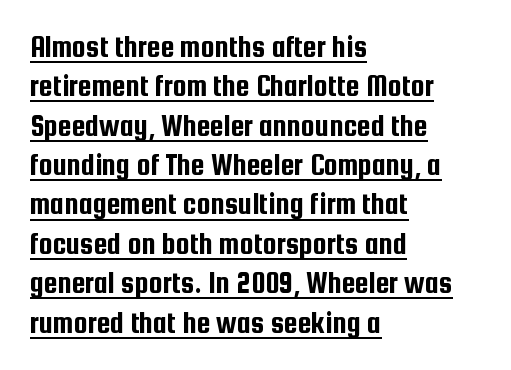
The image shows 31 px condensed sans-serif type, upright; set left-aligned, normal line spacing (1.27x), normal letter spacing, underlined; low stroke contrast and a medium x-height.
